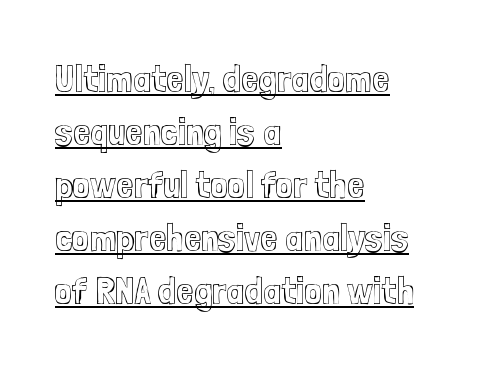
{"italic": "no", "width": "condensed", "x_height": "medium", "monospaced": "no", "underline": "yes", "align": "left", "line_spacing": "normal", "line_spacing_ratio": 1.36, "letter_spacing": "normal", "letter_spacing_em": 0.0, "glyph_px": 39}
